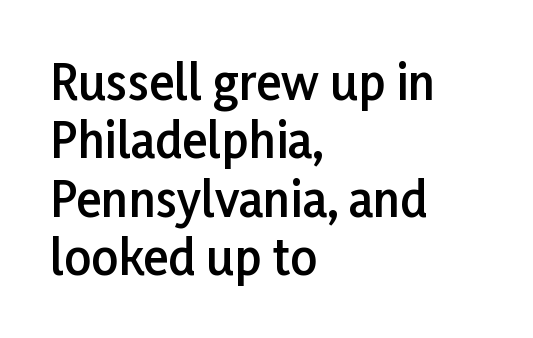
{"serif": "no", "italic": "no", "bold": "semi", "weight": "semibold", "width": "normal", "stroke_contrast": "low", "x_height": "medium", "monospaced": "no", "underline": "no", "align": "left", "line_spacing_ratio": 1.24, "letter_spacing": "normal", "letter_spacing_em": 0.0, "glyph_px": 47}
